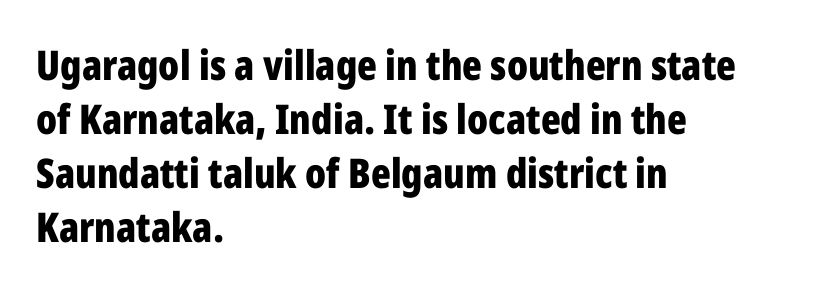
A classic flush-left, rag-right setting is used for this passage. Each letter keeps its own natural width here, so spacing adapts to shape. Just letters on the line, the space beneath them empty. On the weight axis this lands at bold, roughly 700.
